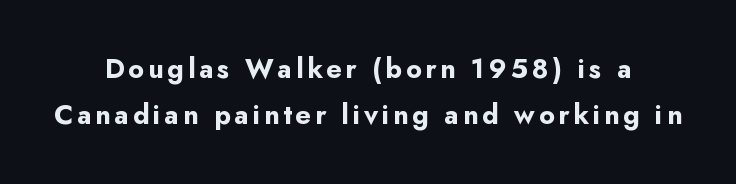
In terms of posture, this sample is upright. Descender tails drop into unmarked territory. Students, observe: this is what conventionally led text looks like. Caption: bold face, heavy strokes.
